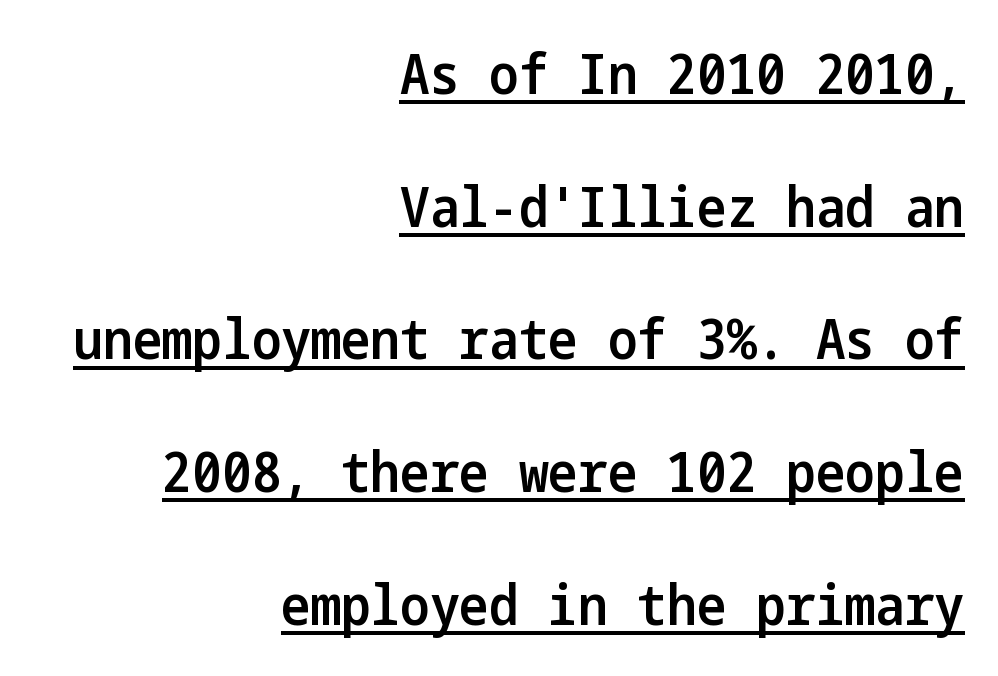
Q: Is the text bold? A: Semi-bold.
Q: Is the text italic (slanted)? A: No, it is upright.
Q: Is the typeface a serif or a sans-serif typeface? A: Sans-serif.
Q: Is the text underlined? A: Yes.
Q: How is the paragraph aligned? A: Right-aligned.
Q: Is the spacing between letters normal or unusually wide? A: Normal.
Q: Is the spacing between lines tight, normal or loose? A: Loose.
Q: Width (condensed, normal, or wide)? A: Condensed.
Q: Stroke contrast? A: Low.
Q: x-height? A: Medium.
